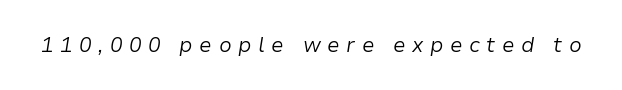
{"italic": "yes", "lean": "right", "slant_degrees": 9, "bold": "no", "underline": "no", "letter_spacing": "wide", "letter_spacing_em": 0.31, "glyph_px": 21}
